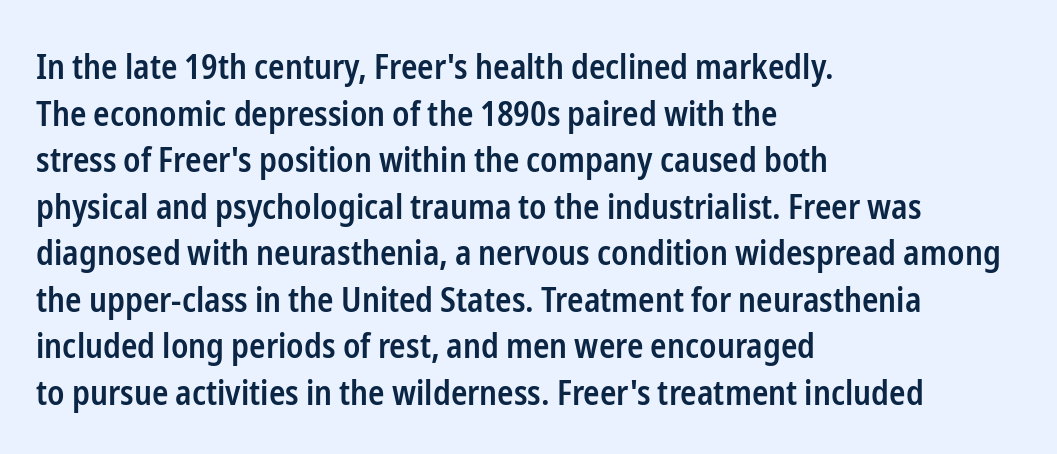
The line-height multiplier appears to be the usual default. You could not count columns in this text — the font is proportionally spaced. A roman cut, with each character standing at attention. Letter spacing: default.
